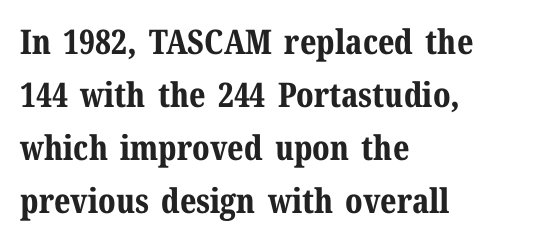
In terms of letterspacing, this is plain default setting. Upright lettering throughout. Caption: multi-line text, flush left, ragged right. Whoever set this chose a conventional vertical rhythm. The passage shown is typed in a proportional face where columns would drift.
